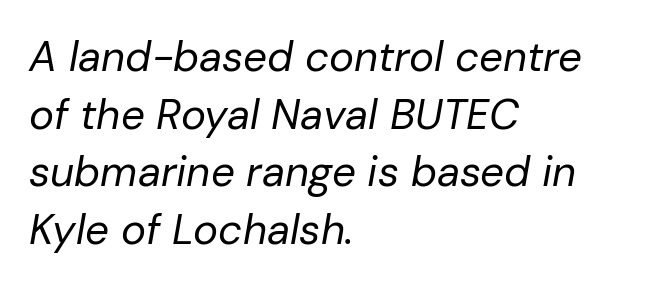
Every character sits at an angle, as italics do. This block has exactly the height ordinary leading produces. Has an underline been added? It has not. The horizontal fit of the characters is conventional and even. The characters are drawn with everyday or finer stroke widths. Horizontal alignment here is leftward, the default for most running prose.
